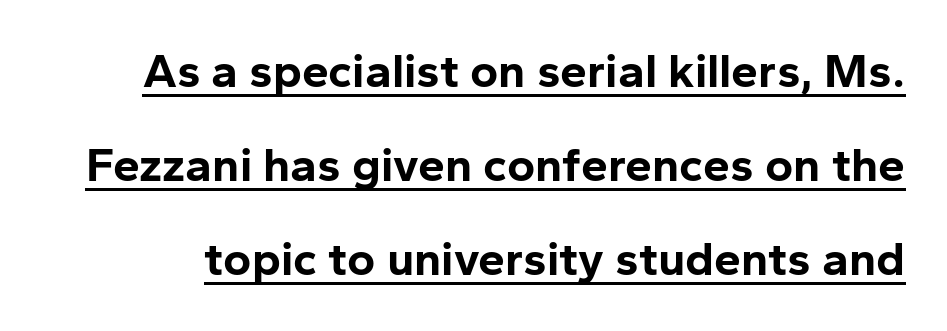
Strokes here are thick enough to call this a true bold. Looks like someone drew a line under every word here. Note: no serifs on the glyphs. These lines are rendered in a variable-pitch font. A typesetter would mark this as roman, not italic.
